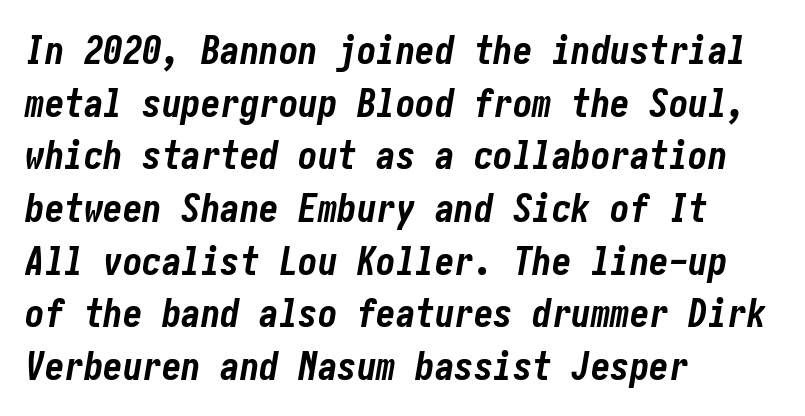
{"italic": "yes", "lean": "right", "slant_degrees": 10, "bold": "yes", "weight": "bold", "width": "condensed", "stroke_contrast": "low", "x_height": "medium", "underline": "no", "align": "left", "line_spacing": "normal", "line_spacing_ratio": 1.35, "letter_spacing": "normal", "letter_spacing_em": 0.0, "glyph_px": 39}
